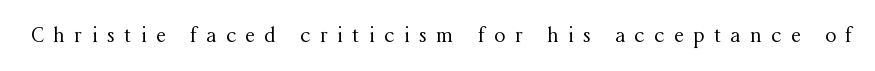
Unmarked baselines from the first word to the last. The typography opts for an upright posture over an oblique one. Observe the wide spacing: letters keep a clear distance from each other. This reads as an unemphasized weight, regular at the heaviest.
